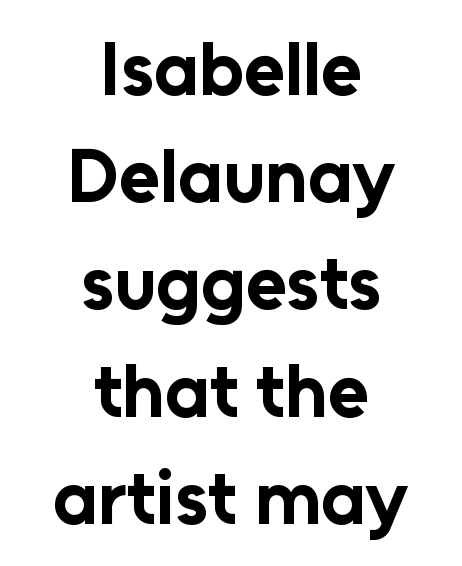
{"serif": "no", "italic": "no", "bold": "yes", "weight": "bold", "width": "normal", "stroke_contrast": "low", "x_height": "medium", "monospaced": "no", "underline": "no", "align": "center", "line_spacing": "normal", "line_spacing_ratio": 1.43, "letter_spacing": "normal", "letter_spacing_em": 0.0, "glyph_px": 75}
